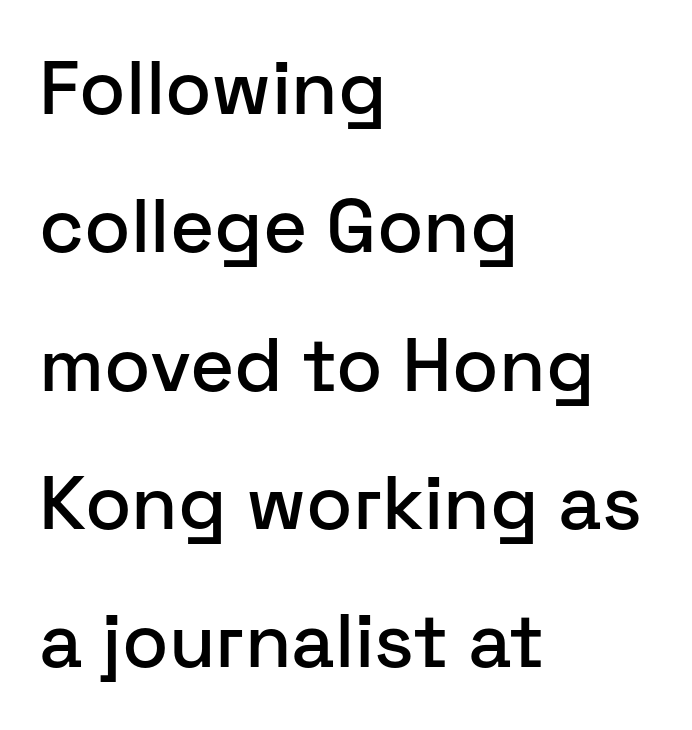
The image shows 76 px sans-serif type, upright; set left-aligned, line spacing 1.82x, normal letter spacing, not underlined; low stroke contrast and a medium x-height.
